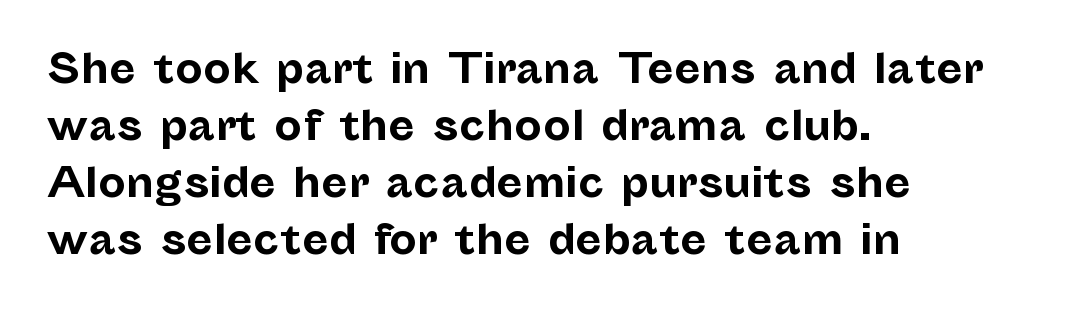
{"serif": "no", "italic": "no", "bold": "yes", "weight": "bold", "width": "normal", "stroke_contrast": "low", "x_height": "medium", "monospaced": "no", "underline": "no", "align": "left", "line_spacing": "normal", "line_spacing_ratio": 1.46, "letter_spacing": "normal", "letter_spacing_em": 0.0, "glyph_px": 39}
